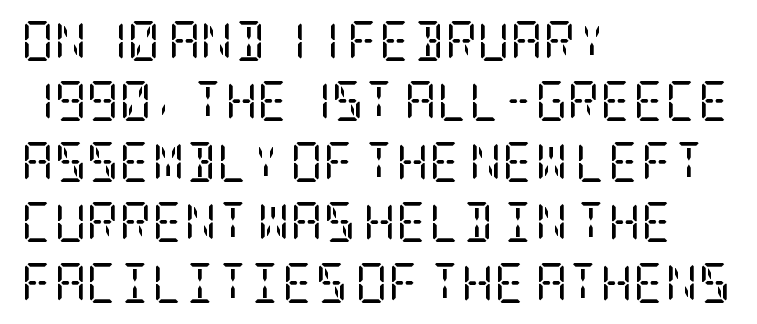
Type style note: has serifs. Has an underline been added? It has not. Glyph-to-glyph distance matches everyday printed text. Is there much room between lines? A standard amount, neither cramped nor airy.
